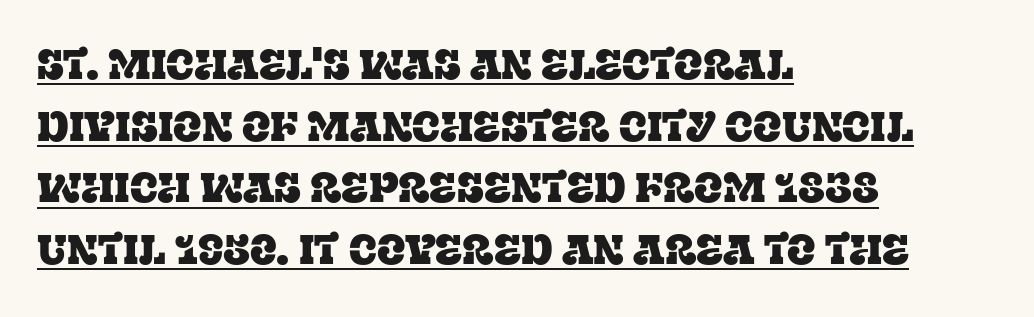
The image shows 42 px serif type, upright; set left-aligned, normal line spacing (1.47x), normal letter spacing, underlined; low stroke contrast and a large x-height.
